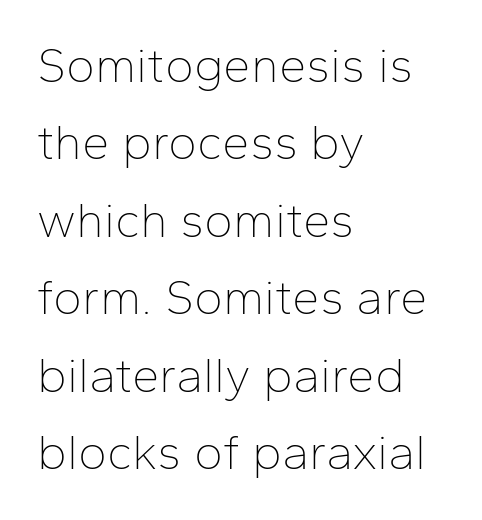
The image shows 49 px thin sans-serif type, upright; set left-aligned, normal line spacing (1.58x), normal letter spacing, not underlined; low stroke contrast and a medium x-height.
